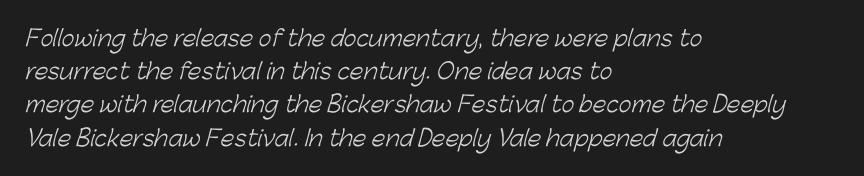
The image shows 22 px text type; set left-aligned, normal line spacing (1.51x), normal letter spacing, not underlined.
